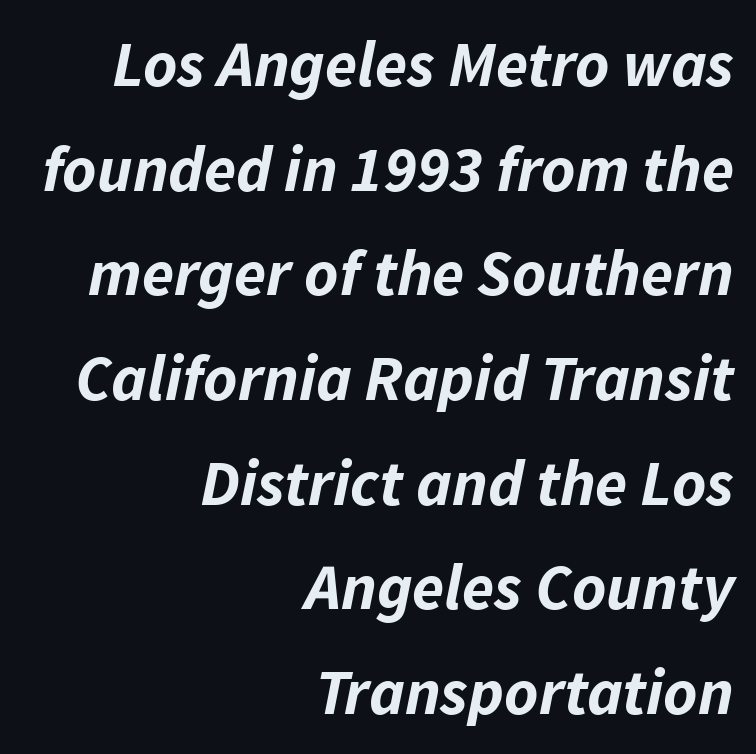
The image shows 65 px bold type, italic (leaning right); set right-aligned, normal line spacing (1.61x), normal letter spacing, not underlined; low stroke contrast and a medium x-height.
